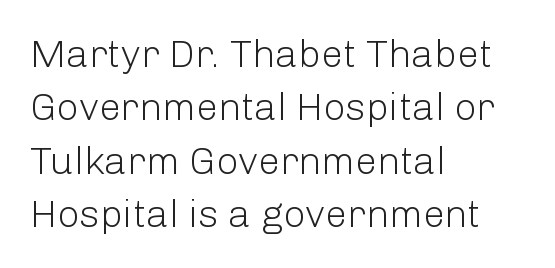
In CSS terms this would be text-align: left. The space directly below the letters is spotless. The characters are drawn with everyday or finer stroke widths. Are there feet on the stems? There aren't — it's a sans. Nothing unusual about the tracking: characters are spaced as the font intends. This block has exactly the height ordinary leading produces.
